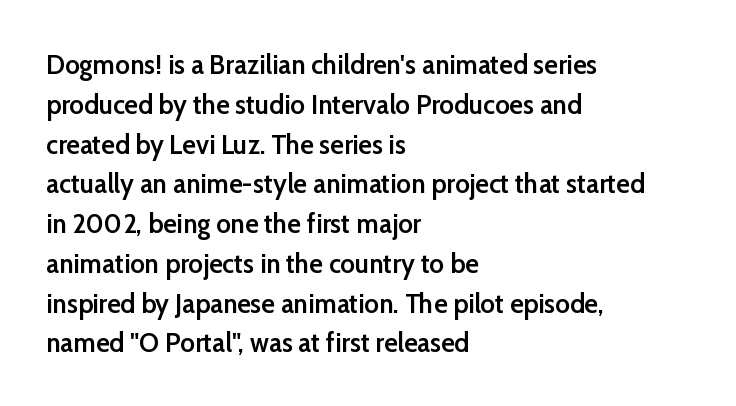
{"serif": "no", "italic": "no", "bold": "semi", "weight": "semibold", "width": "normal", "stroke_contrast": "low", "x_height": "medium", "monospaced": "no", "underline": "no", "align": "left", "line_spacing": "normal", "line_spacing_ratio": 1.42, "letter_spacing": "normal", "letter_spacing_em": 0.0, "glyph_px": 28}
